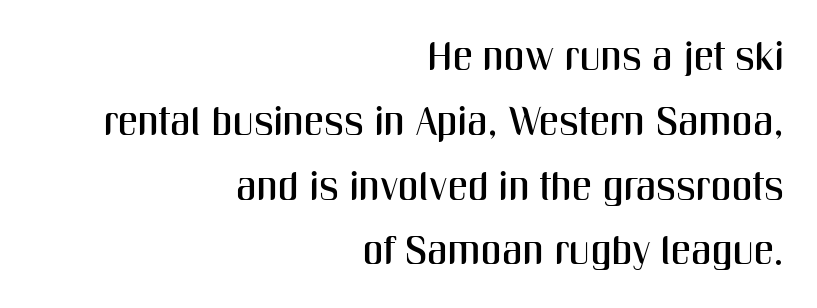
Unmarked baselines from the first word to the last. Varying glyph widths throughout — classic text-font behaviour. The setting favours the right margin, as signatures and pull-quotes sometimes do. Summary of vertical rhythm: regular, with standard interline spacing. Tracking here is standard; glyphs follow each other at the usual distance.
